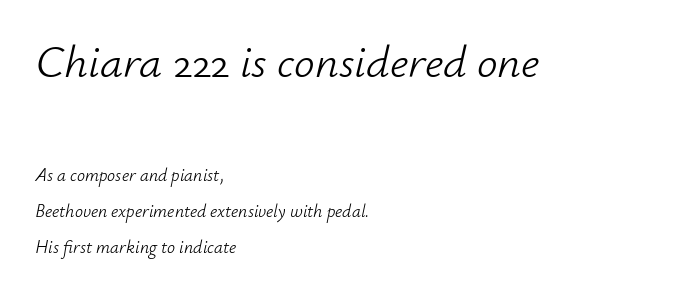
Q: Is the text bold? A: No.
Q: Is the text italic (slanted)? A: Yes, it leans right by about 12 degrees.
Q: Is the text underlined? A: No.
Q: How is the paragraph aligned? A: Left-aligned.
Q: Is the spacing between letters normal or unusually wide? A: Normal.
Q: Is the spacing between lines tight, normal or loose? A: Loose.
Q: Which block of text is set in a larger size, the first (top) or the second (bottom)? A: The first (top) one.
Q: Width (condensed, normal, or wide)? A: Normal.
Q: Stroke contrast? A: Low.
Q: x-height? A: Small.
Q: Monospaced? A: No.
